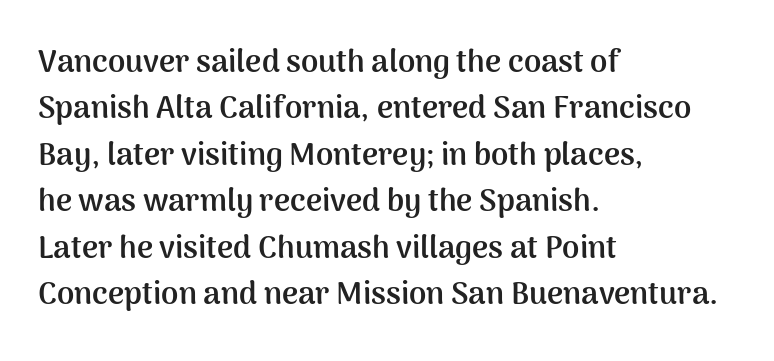
{"serif": "no", "italic": "no", "bold": "yes", "weight": "semibold", "width": "normal", "stroke_contrast": "medium", "x_height": "medium", "monospaced": "no", "underline": "no", "align": "left", "line_spacing": "normal", "line_spacing_ratio": 1.5, "letter_spacing": "normal", "letter_spacing_em": 0.0, "glyph_px": 31}
